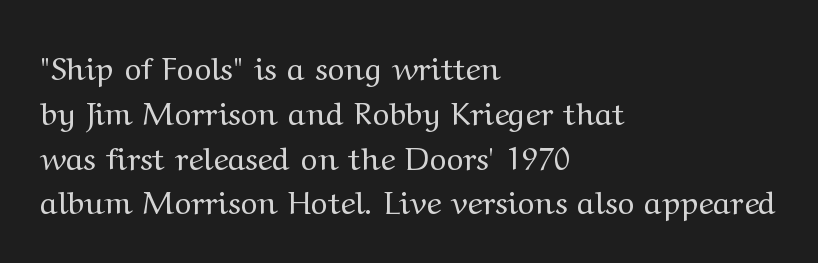
{"serif": "yes", "italic": "no", "bold": "no", "weight": "regular", "width": "wide", "stroke_contrast": "medium", "x_height": "medium", "monospaced": "no", "underline": "no", "align": "left", "line_spacing": "normal", "line_spacing_ratio": 1.4, "letter_spacing": "normal", "letter_spacing_em": 0.0, "glyph_px": 32}
